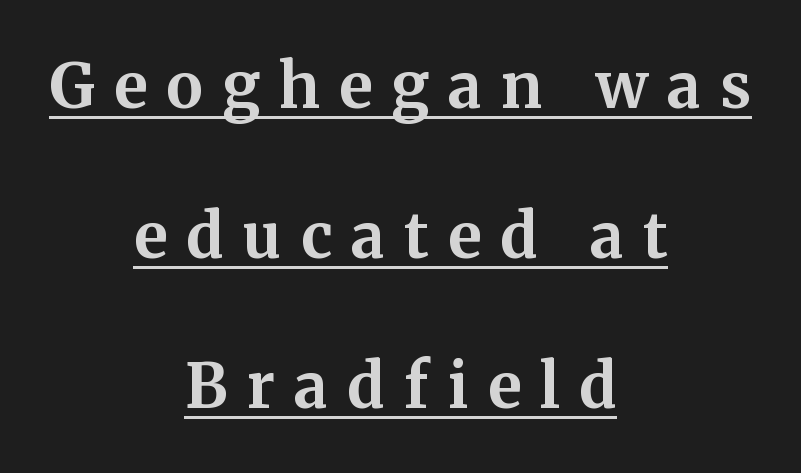
{"serif": "yes", "italic": "no", "bold": "yes", "weight": "bold", "width": "normal", "stroke_contrast": "medium", "x_height": "medium", "monospaced": "no", "underline": "yes", "align": "center", "line_spacing": "loose", "line_spacing_ratio": 2.42, "letter_spacing": "wide", "letter_spacing_em": 0.31, "glyph_px": 62}
